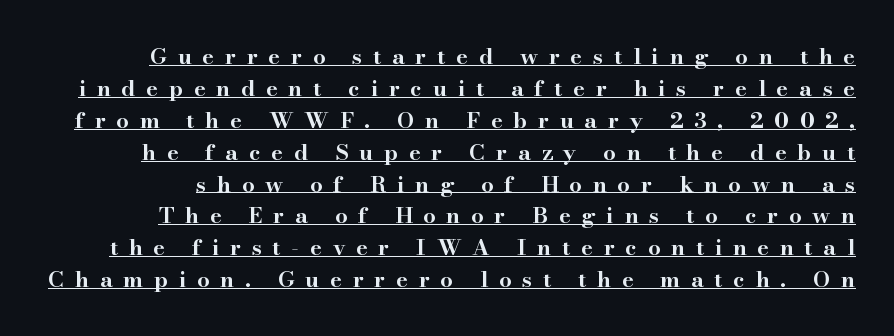
Q: Is the text bold? A: Yes.
Q: Is the text italic (slanted)? A: No, it is upright.
Q: Is the text underlined? A: Yes.
Q: Is the spacing between letters normal or unusually wide? A: Unusually wide.
Q: Is the spacing between lines tight, normal or loose? A: Normal.
